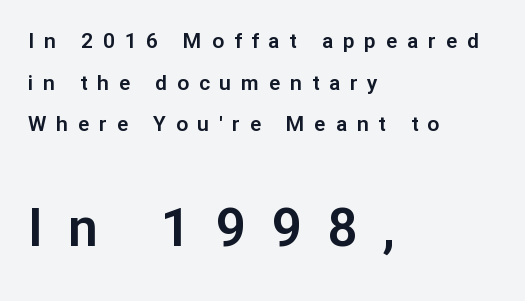
{"serif": "no", "italic": "no", "width": "normal", "stroke_contrast": "low", "x_height": "medium", "monospaced": "no", "underline": "no", "align": "left", "line_spacing": "loose", "line_spacing_ratio": 1.98, "letter_spacing": "wide", "letter_spacing_em": 0.47, "larger_block": "second", "size_ratio": 2.52, "glyph_px": 53}
